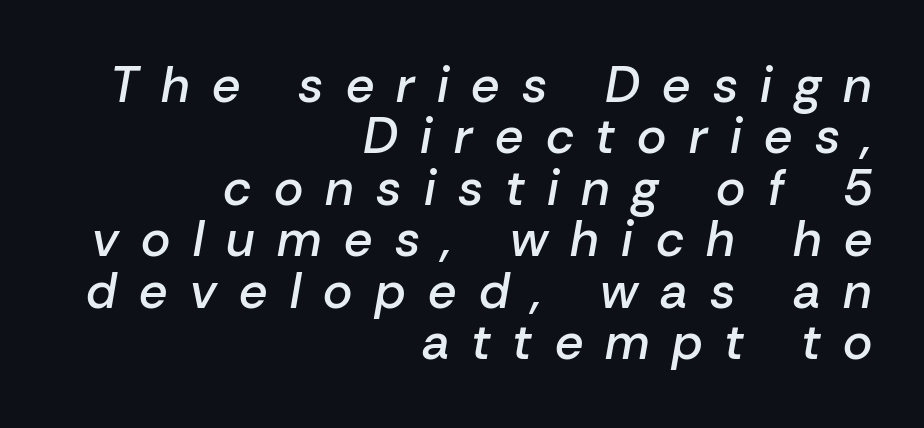
{"italic": "yes", "lean": "right", "slant_degrees": 10, "bold": "semi", "weight": "semibold", "width": "normal", "stroke_contrast": "low", "x_height": "medium", "monospaced": "no", "underline": "no", "align": "right", "line_spacing": "tight", "line_spacing_ratio": 1.03, "letter_spacing": "wide", "letter_spacing_em": 0.45, "glyph_px": 50}
